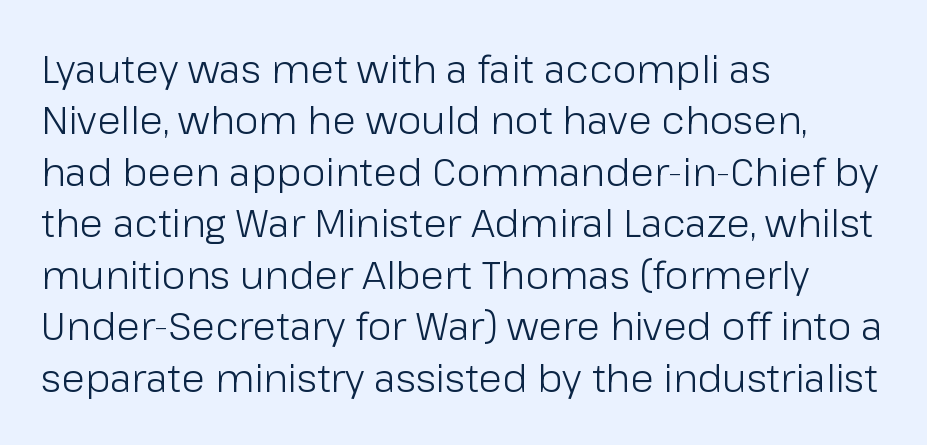
Q: Is the text bold? A: No.
Q: Is the text italic (slanted)? A: No, it is upright.
Q: Is the typeface a serif or a sans-serif typeface? A: Sans-serif.
Q: Is the text underlined? A: No.
Q: How is the paragraph aligned? A: Left-aligned.
Q: Is the spacing between letters normal or unusually wide? A: Normal.
Q: Is the spacing between lines tight, normal or loose? A: Normal.
Q: Width (condensed, normal, or wide)? A: Normal.
Q: Stroke contrast? A: Low.
Q: x-height? A: Medium.
Q: Monospaced? A: No.
